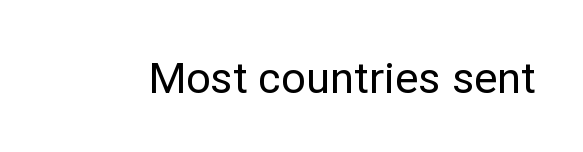
Q: Is the text italic (slanted)? A: No, it is upright.
Q: Is the typeface a serif or a sans-serif typeface? A: Sans-serif.
Q: Is the text underlined? A: No.
Q: Is the spacing between letters normal or unusually wide? A: Normal.
Q: Width (condensed, normal, or wide)? A: Normal.
Q: Stroke contrast? A: Low.
Q: x-height? A: Medium.
Q: Monospaced? A: No.
